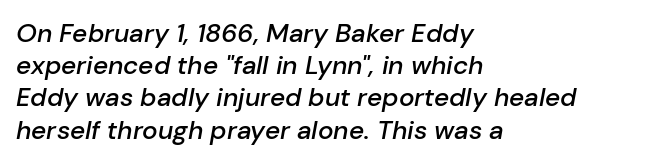
Style check: oblique. Caption: multi-line text, flush left, ragged right. The string is rendered with underlining switched off. Students, this is semibold: more ink than regular, less than bold. Default kerning and tracking; the words read as compact shapes.
